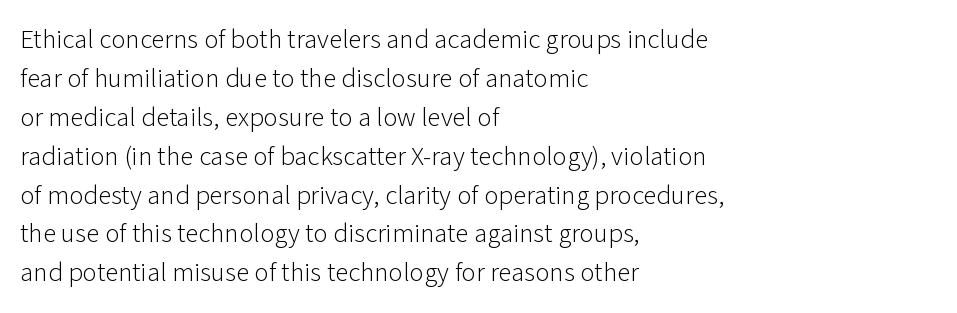
{"italic": "no", "bold": "no", "underline": "no", "align": "left", "line_spacing": "normal", "line_spacing_ratio": 1.44, "letter_spacing": "normal", "letter_spacing_em": 0.0, "glyph_px": 27}
